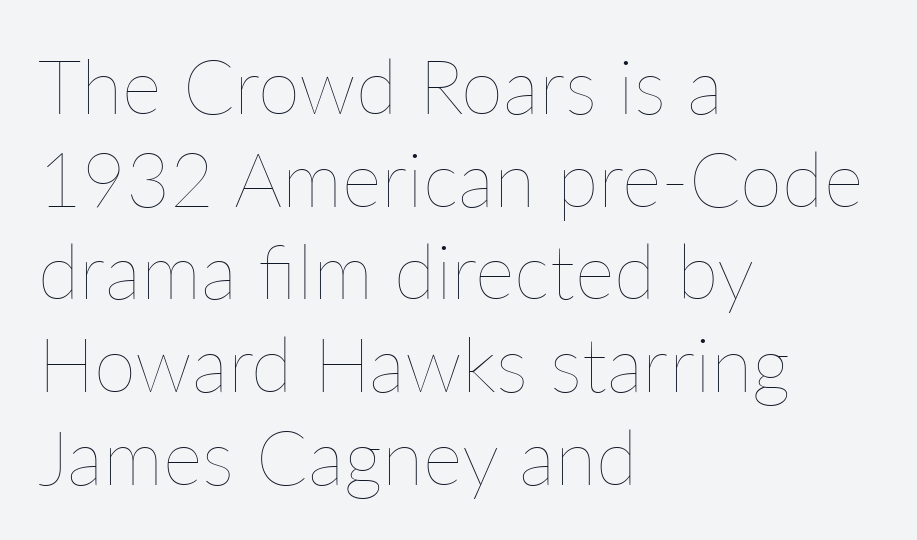
Weight: not bold — regular or lighter. Bare-footed words on every line. Do the characters align in a grid? No, the font is proportional. Reading down the block, your eye returns to a fixed left position each line.
